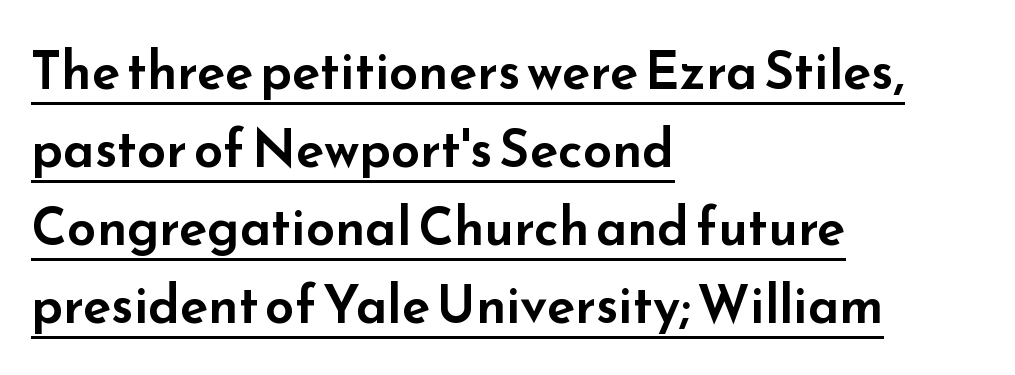
Q: Is the text italic (slanted)? A: No, it is upright.
Q: Is the typeface a serif or a sans-serif typeface? A: Sans-serif.
Q: Is the text underlined? A: Yes.
Q: How is the paragraph aligned? A: Left-aligned.
Q: Is the spacing between letters normal or unusually wide? A: Normal.
Q: Is the spacing between lines tight, normal or loose? A: Normal.
Q: Width (condensed, normal, or wide)? A: Wide.
Q: Stroke contrast? A: Low.
Q: x-height? A: Small.
Q: Monospaced? A: No.
